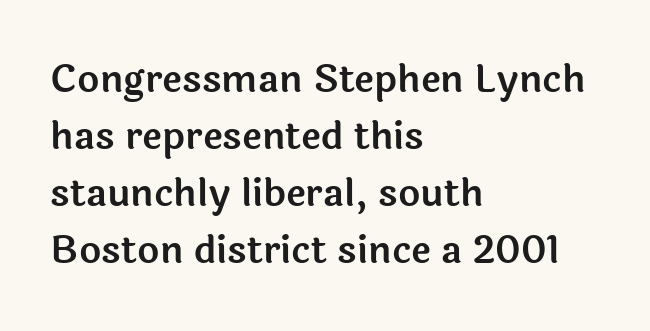
The rendering uses natural spacing where letterforms have individual widths. The space between consecutive lines is moderate. Anything drawn beneath the words? Only blank space. Glyph-to-glyph distance matches everyday printed text. The letters carry no serifs — their stems end cleanly without finishing strokes.
